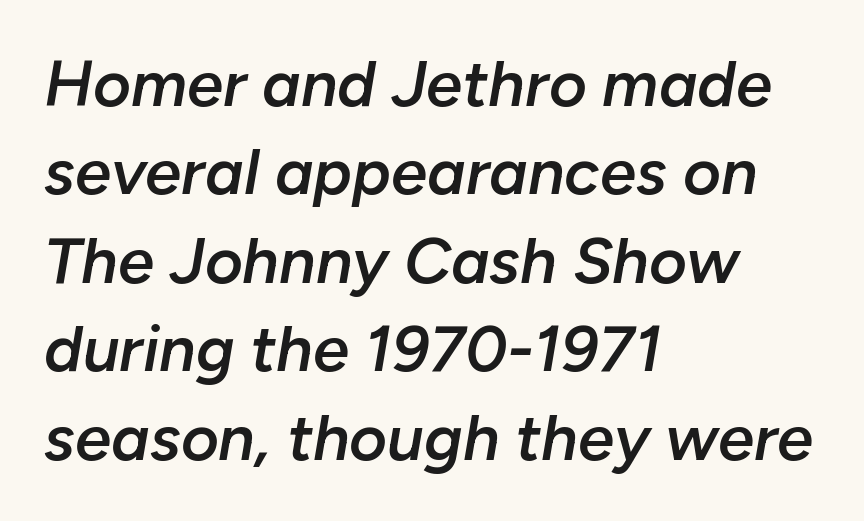
Q: Is the text bold? A: Semi-bold.
Q: Is the text italic (slanted)? A: Yes, it leans right by about 10 degrees.
Q: Is the text underlined? A: No.
Q: How is the paragraph aligned? A: Left-aligned.
Q: Is the spacing between letters normal or unusually wide? A: Normal.
Q: Is the spacing between lines tight, normal or loose? A: Normal.
Q: Width (condensed, normal, or wide)? A: Normal.
Q: Stroke contrast? A: Low.
Q: x-height? A: Medium.
Q: Monospaced? A: No.
